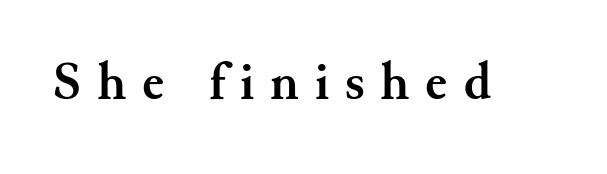
Q: Is the text bold? A: Yes.
Q: Is the text italic (slanted)? A: No, it is upright.
Q: Is the typeface a serif or a sans-serif typeface? A: Serif.
Q: Is the text underlined? A: No.
Q: Is the spacing between letters normal or unusually wide? A: Unusually wide.
Q: Width (condensed, normal, or wide)? A: Normal.
Q: Stroke contrast? A: Medium.
Q: x-height? A: Small.
Q: Monospaced? A: No.
